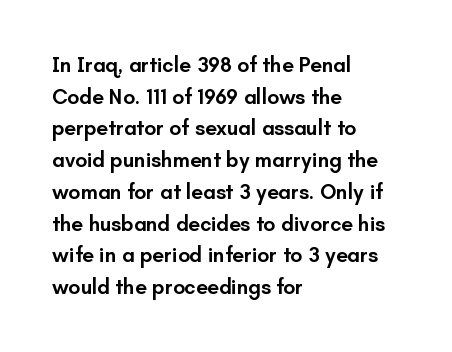
Italic? Not at all — the glyphs are vertical. A typesetter would call this zero additional tracking. The typesetting leans somewhat heavy: a semibold. The string is rendered with underlining switched off. The setting favours the left margin, as ordinary paragraphs usually do.
